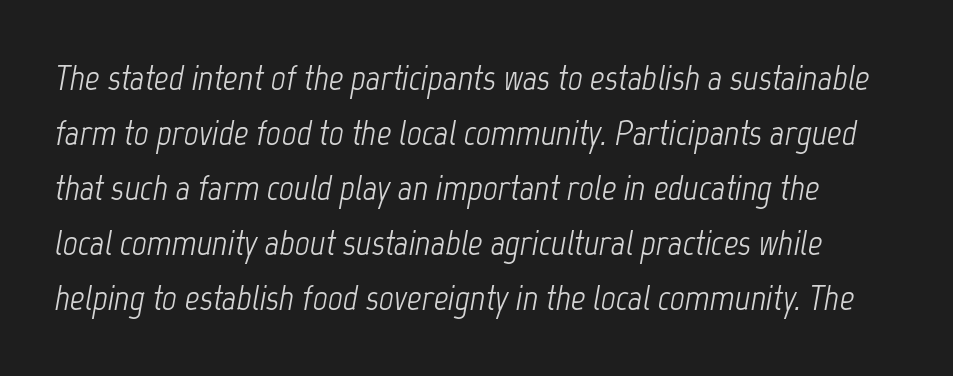
The image shows 36 px light, condensed type, italic (leaning right); set normal line spacing (1.53x), normal letter spacing, not underlined; low stroke contrast and a medium x-height.
